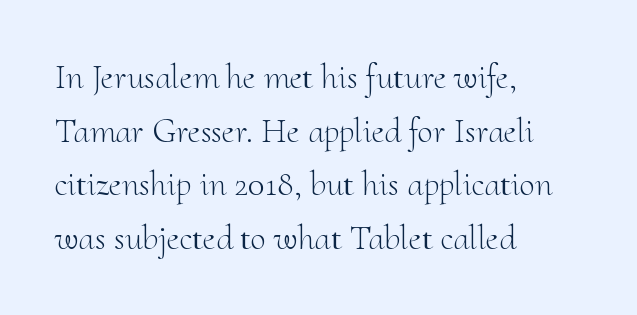
Q: Is the text bold? A: No.
Q: Is the text italic (slanted)? A: No, it is upright.
Q: Is the typeface a serif or a sans-serif typeface? A: Serif.
Q: Is the text underlined? A: No.
Q: How is the paragraph aligned? A: Left-aligned.
Q: Is the spacing between letters normal or unusually wide? A: Normal.
Q: Is the spacing between lines tight, normal or loose? A: Normal.
Q: Width (condensed, normal, or wide)? A: Normal.
Q: Stroke contrast? A: Medium.
Q: x-height? A: Small.
Q: Monospaced? A: No.
